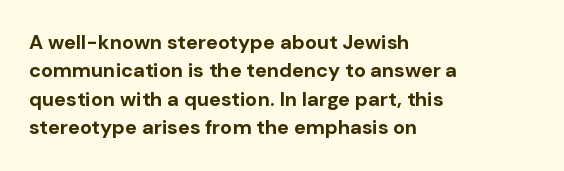
Has an underline been added? It has not. Here the glyphs are tracked normally, forming tight word shapes. Compared with typical paragraphs, the rows here are spaced about the same. The characters look thick and weighty, a clear bold.
